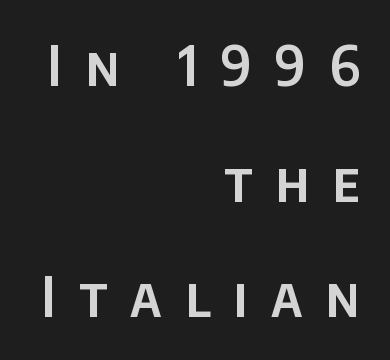
The image shows 54 px sans-serif type, upright; set right-aligned, loose line spacing (2.14x), unusually wide letter spacing (+0.43 em), not underlined; low stroke contrast and a large x-height.
